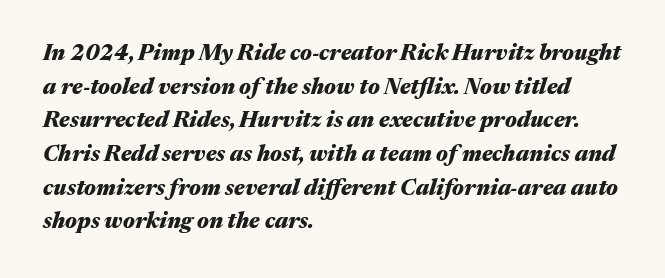
The image shows 22 px bold type, italic (leaning right); set left-aligned, normal line spacing (1.53x), normal letter spacing, not underlined.
